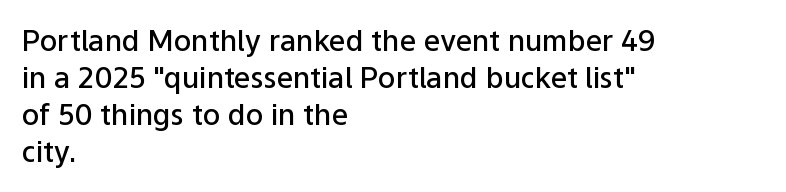
The image shows 29 px semibold sans-serif type, upright; set left-aligned, normal line spacing (1.28x), normal letter spacing, not underlined; low stroke contrast and a medium x-height.
